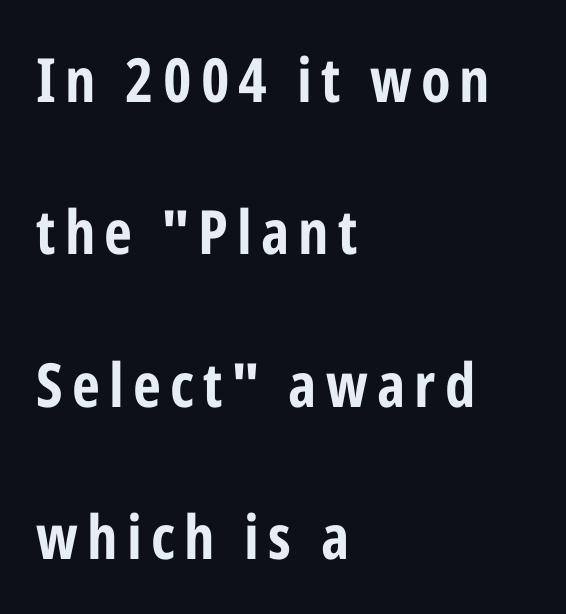
Letterform terminals end flat and unadorned throughout the passage. Underlining? Definitely not there. All the whitespace from short lines collects on the right. Rows of type keep a wide berth in the vertical direction.
